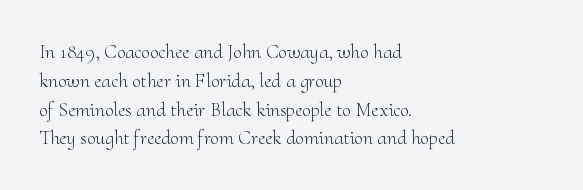
{"italic": "no", "bold": "no", "underline": "no", "align": "left", "line_spacing": "normal", "line_spacing_ratio": 1.44, "letter_spacing": "normal", "letter_spacing_em": 0.0, "glyph_px": 20}
